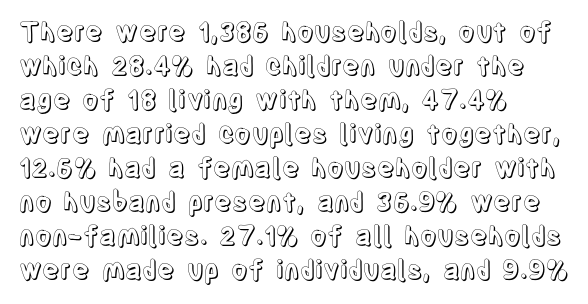
The image shows 26 px text type, upright; set left-aligned, normal line spacing (1.31x), normal letter spacing, not underlined.
